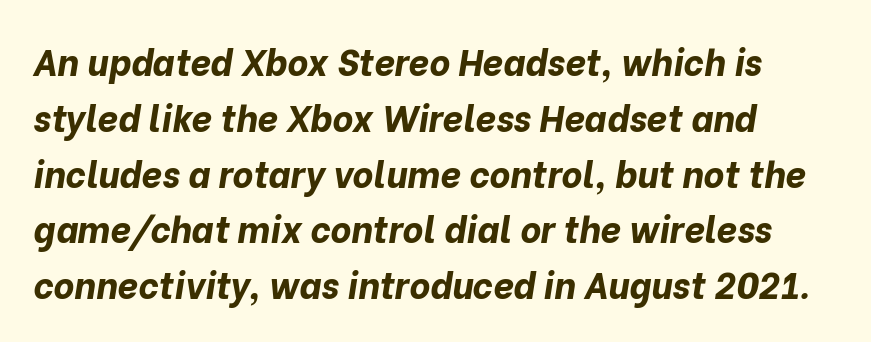
{"italic": "yes", "lean": "right", "slant_degrees": 10, "bold": "yes", "weight": "bold", "width": "normal", "stroke_contrast": "low", "x_height": "medium", "monospaced": "no", "underline": "no", "align": "left", "line_spacing": "normal", "line_spacing_ratio": 1.55, "letter_spacing": "normal", "letter_spacing_em": 0.0, "glyph_px": 36}
